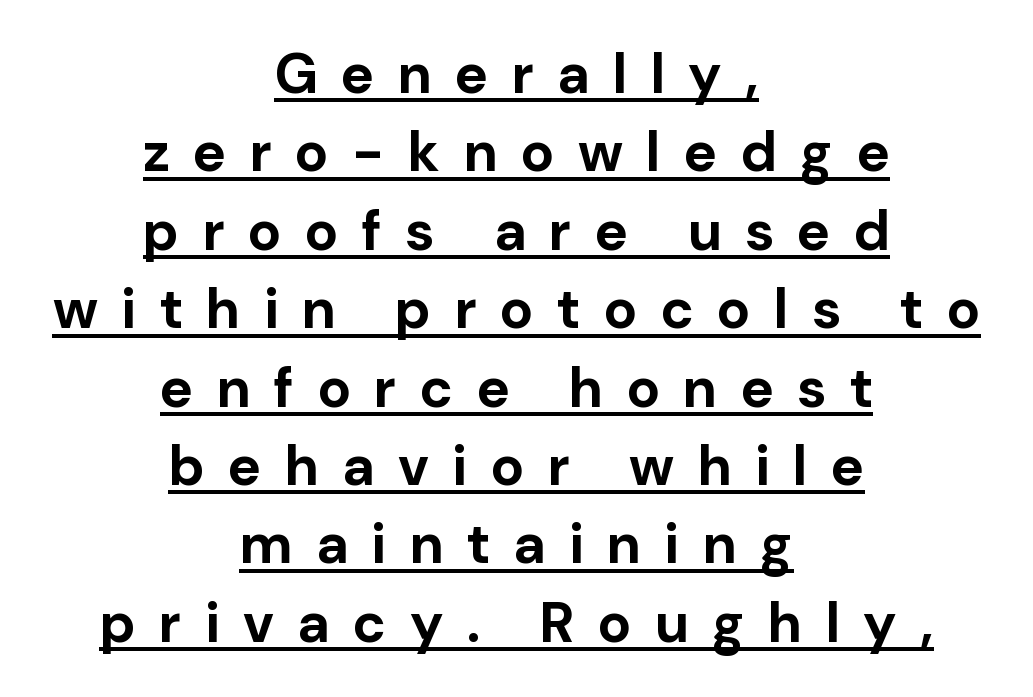
The image shows 56 px bold sans-serif type, upright; set centered, normal line spacing (1.4x), unusually wide letter spacing (+0.42 em), underlined; low stroke contrast and a medium x-height.
